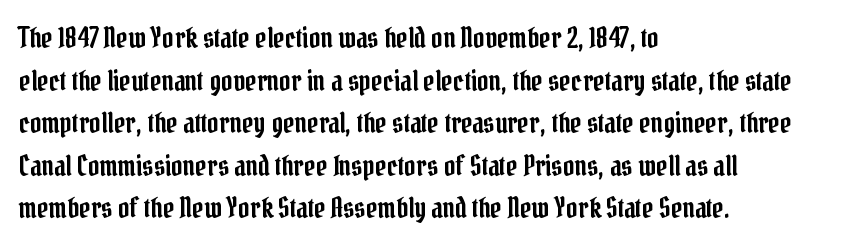
{"serif": "yes", "italic": "no", "width": "condensed", "stroke_contrast": "low", "x_height": "medium", "monospaced": "no", "underline": "no", "align": "left", "line_spacing": "normal", "line_spacing_ratio": 1.52, "letter_spacing": "normal", "letter_spacing_em": 0.0, "glyph_px": 28}
